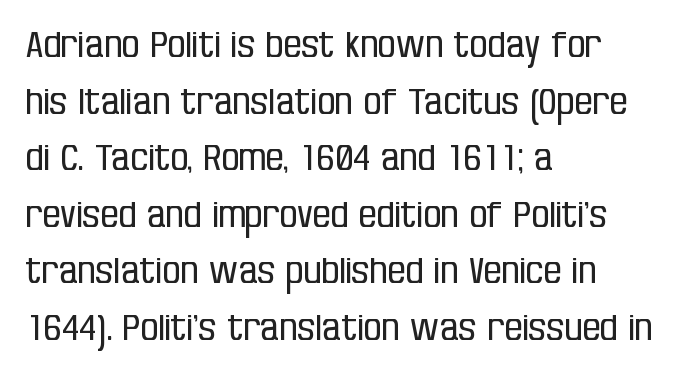
{"serif": "no", "italic": "no", "bold": "no", "weight": "regular", "width": "condensed", "stroke_contrast": "low", "x_height": "large", "monospaced": "no", "underline": "no", "align": "left", "line_spacing": "normal", "line_spacing_ratio": 1.57, "letter_spacing": "normal", "letter_spacing_em": 0.0, "glyph_px": 36}
